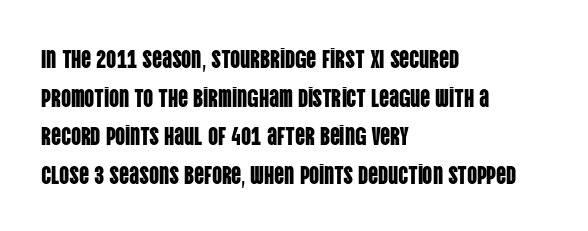
{"italic": "no", "underline": "no", "align": "left", "line_spacing": "normal", "line_spacing_ratio": 1.55, "letter_spacing": "normal", "letter_spacing_em": 0.0, "glyph_px": 25}
